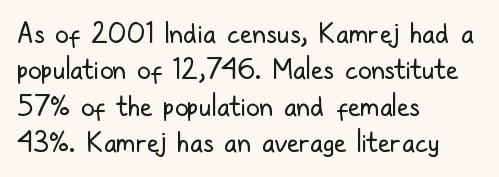
{"italic": "no", "bold": "no", "underline": "no", "align": "left", "line_spacing": "normal", "line_spacing_ratio": 1.35, "letter_spacing": "normal", "letter_spacing_em": 0.0, "glyph_px": 27}
